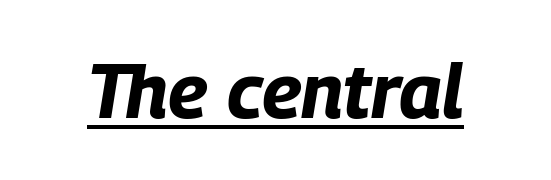
Q: Is the text bold? A: Yes.
Q: Is the text italic (slanted)? A: Yes, it leans right by about 9 degrees.
Q: Is the text underlined? A: Yes.
Q: Is the spacing between letters normal or unusually wide? A: Normal.
Q: Width (condensed, normal, or wide)? A: Condensed.
Q: Stroke contrast? A: Low.
Q: x-height? A: Large.
Q: Monospaced? A: No.
